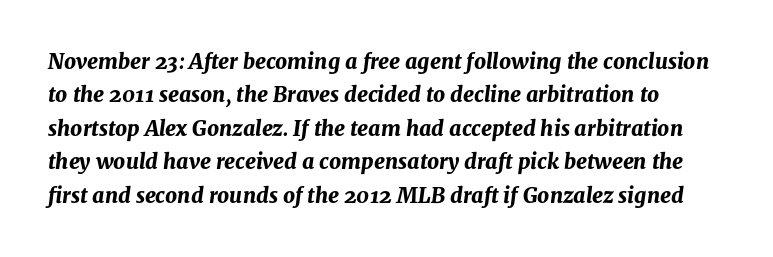
The line-height multiplier appears to be the usual default. It's the slanting kind of type. Notice how thick the strokes are: this is what a full bold looks like. Caption: standard tracking, unaltered. Unmarked baselines from the first word to the last.
